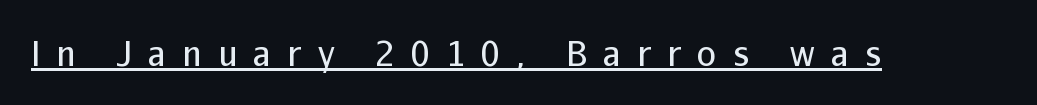
Q: Is the text bold? A: No.
Q: Is the text italic (slanted)? A: No, it is upright.
Q: Is the typeface a serif or a sans-serif typeface? A: Sans-serif.
Q: Is the text underlined? A: Yes.
Q: Is the spacing between letters normal or unusually wide? A: Unusually wide.
Q: Width (condensed, normal, or wide)? A: Normal.
Q: Stroke contrast? A: Low.
Q: x-height? A: Medium.
Q: Monospaced? A: No.
